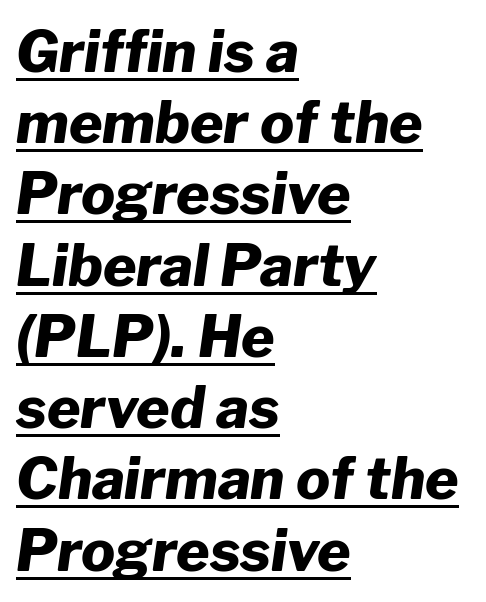
Characters are canted at an angle relative to the baseline's perpendicular. You'd pick this weight for a headline — it's a proper bold. The rendering uses natural spacing where letterforms have individual widths. Tracking here is standard; glyphs follow each other at the usual distance.
